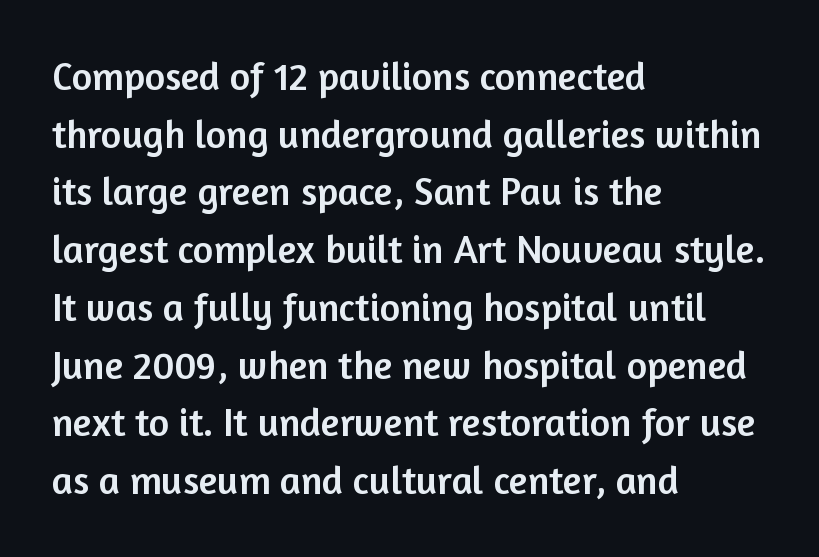
Q: Is the text italic (slanted)? A: No, it is upright.
Q: Is the typeface a serif or a sans-serif typeface? A: Sans-serif.
Q: Is the text underlined? A: No.
Q: How is the paragraph aligned? A: Left-aligned.
Q: Is the spacing between letters normal or unusually wide? A: Normal.
Q: Is the spacing between lines tight, normal or loose? A: Normal.
Q: Width (condensed, normal, or wide)? A: Normal.
Q: Stroke contrast? A: Low.
Q: x-height? A: Medium.
Q: Monospaced? A: No.
